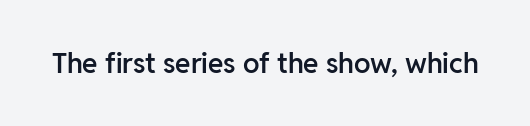
{"serif": "no", "italic": "no", "bold": "semi", "weight": "semibold", "width": "normal", "stroke_contrast": "low", "x_height": "medium", "monospaced": "no", "underline": "no", "letter_spacing": "normal", "letter_spacing_em": 0.0, "glyph_px": 28}
